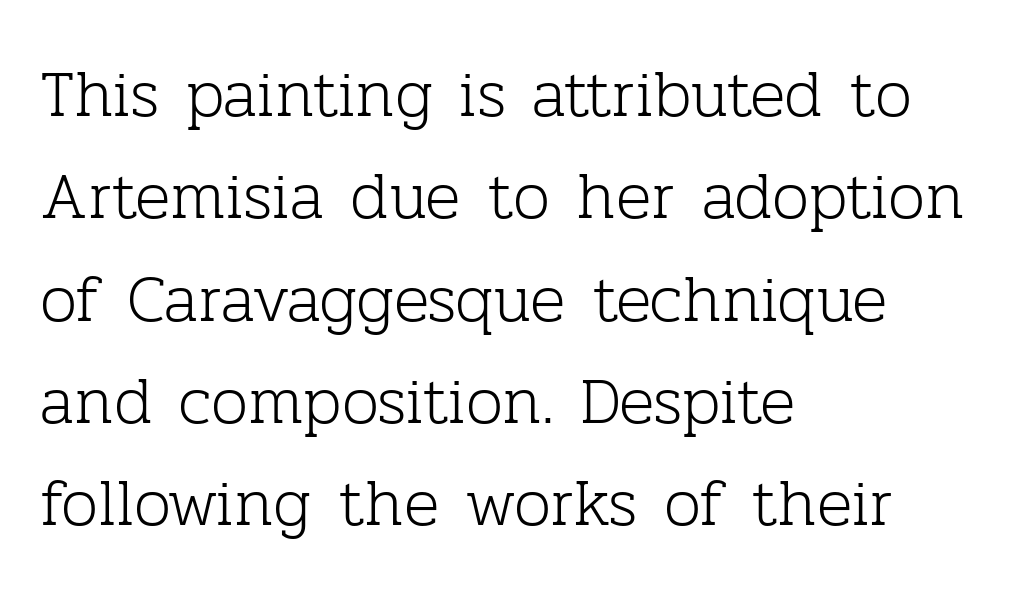
The typesetting does not lean heavy: it is not bold. Inter-character spacing is left at the font's built-in metrics. Varying glyph widths throughout — classic text-font behaviour. Stroke terminals: seriffed. Tall strokes in this sample are plumb rather than angled. Line spacing here is normal.
